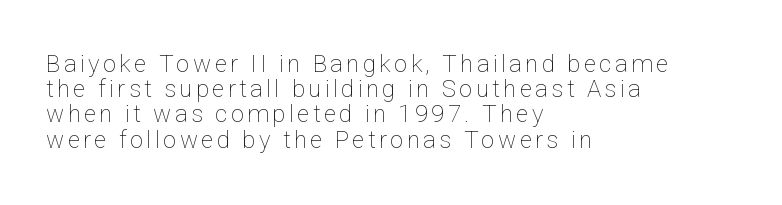
{"italic": "no", "bold": "no", "underline": "no", "align": "left", "line_spacing": "tight", "line_spacing_ratio": 1.05, "glyph_px": 24}
